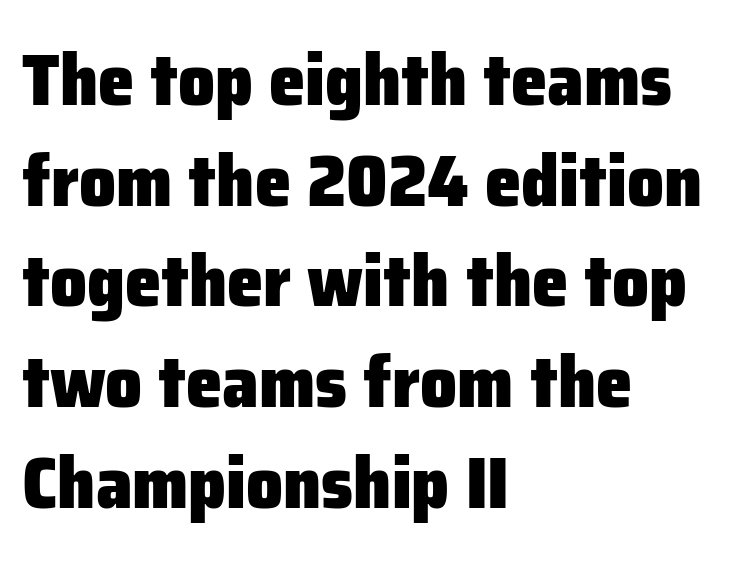
The image shows 73 px heavy sans-serif type, upright; set left-aligned, normal line spacing (1.38x), normal letter spacing, not underlined; low stroke contrast and a medium x-height.
